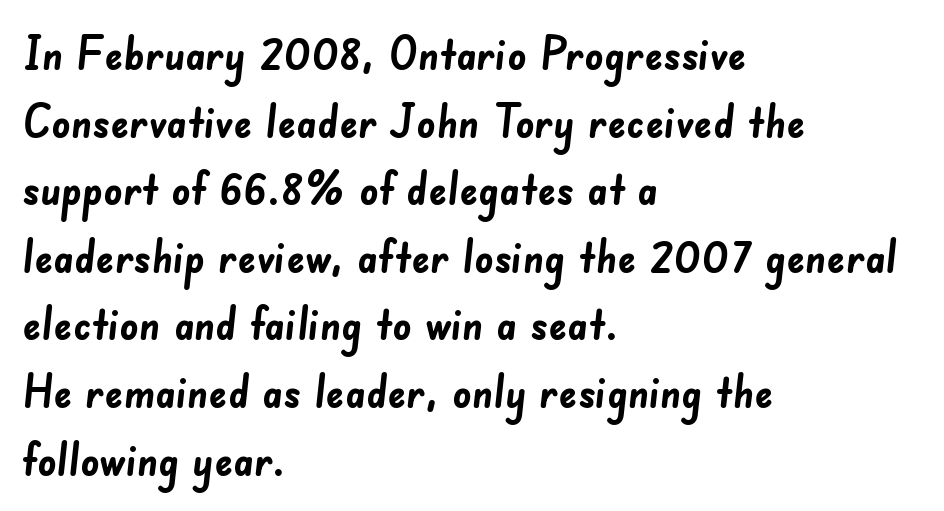
Q: Is the text bold? A: Yes.
Q: Is the typeface a serif or a sans-serif typeface? A: Sans-serif.
Q: Is the text underlined? A: No.
Q: How is the paragraph aligned? A: Left-aligned.
Q: Is the spacing between letters normal or unusually wide? A: Normal.
Q: Is the spacing between lines tight, normal or loose? A: Normal.
Q: Width (condensed, normal, or wide)? A: Normal.
Q: Stroke contrast? A: Low.
Q: x-height? A: Small.
Q: Monospaced? A: No.
